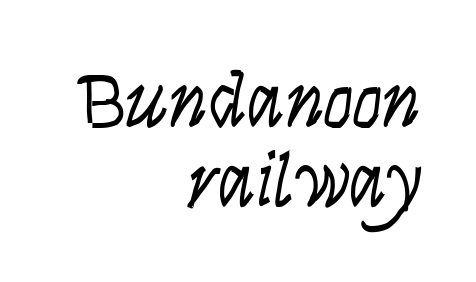
The image shows 76 px light, condensed type, italic (leaning right); set right-aligned, tight line spacing (1.05x), normal letter spacing, not underlined; low stroke contrast and a large x-height.
